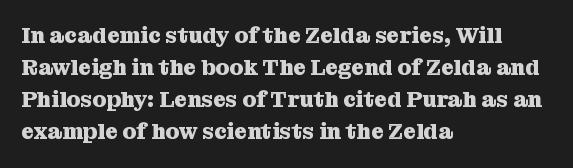
Q: Is the text bold? A: Yes.
Q: Is the text italic (slanted)? A: No, it is upright.
Q: Is the text underlined? A: No.
Q: How is the paragraph aligned? A: Left-aligned.
Q: Is the spacing between letters normal or unusually wide? A: Normal.
Q: Is the spacing between lines tight, normal or loose? A: Normal.
